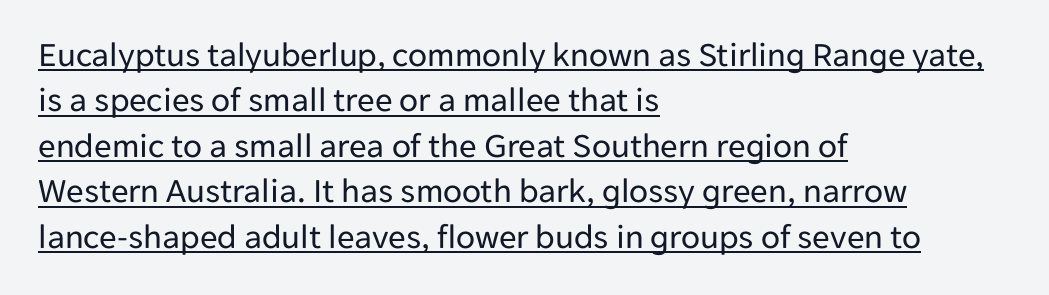
No italicization has been applied; the sample stays upright. The passage shown is not bold in any degree. Is this a fixed-width face? No — the glyphs have proportional, varying widths. Line beginnings align vertically; line endings do not. Font category for this specimen: sans-serif.
